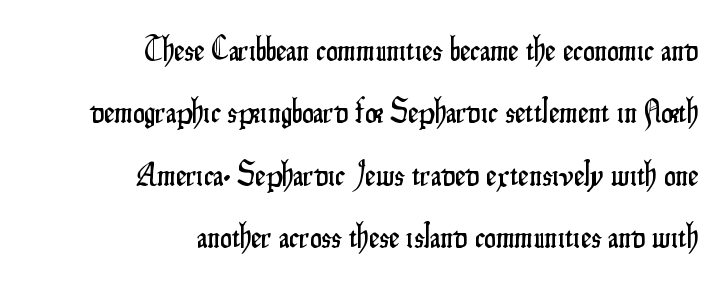
Q: Is the text italic (slanted)? A: No, it is upright.
Q: Is the typeface a serif or a sans-serif typeface? A: Sans-serif.
Q: Is the text underlined? A: No.
Q: How is the paragraph aligned? A: Right-aligned.
Q: Is the spacing between letters normal or unusually wide? A: Normal.
Q: Width (condensed, normal, or wide)? A: Condensed.
Q: Stroke contrast? A: Low.
Q: x-height? A: Small.
Q: Monospaced? A: No.
